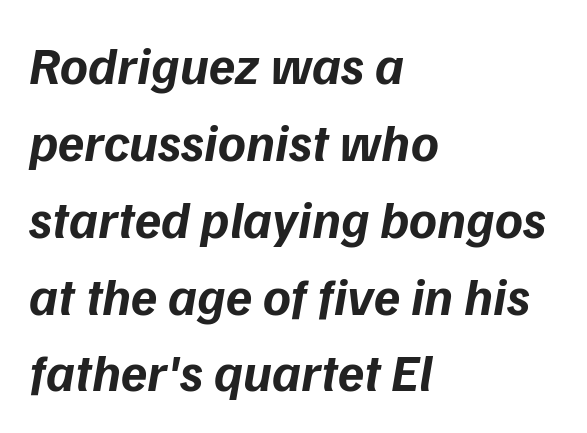
Just letters on the line, the space beneath them empty. One glance says typical: line gaps are just what's usual. The rendering anchors every line to the left-hand side. The typeface chosen for these lines omits serifs.
